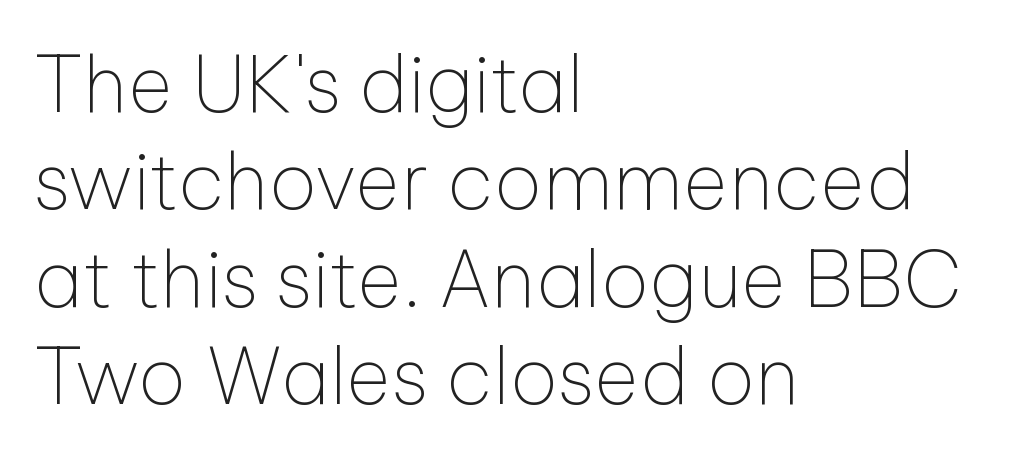
{"serif": "no", "italic": "no", "bold": "no", "weight": "thin", "width": "normal", "stroke_contrast": "low", "x_height": "medium", "monospaced": "no", "underline": "no", "align": "left", "line_spacing": "normal", "line_spacing_ratio": 1.25, "letter_spacing": "normal", "letter_spacing_em": 0.0, "glyph_px": 78}
